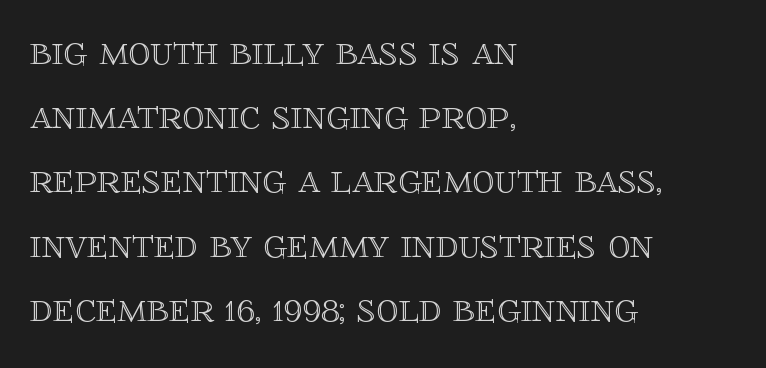
Q: Is the text italic (slanted)? A: No, it is upright.
Q: Is the text underlined? A: No.
Q: How is the paragraph aligned? A: Left-aligned.
Q: Is the spacing between letters normal or unusually wide? A: Normal.
Q: Is the spacing between lines tight, normal or loose? A: Normal.
Q: Width (condensed, normal, or wide)? A: Normal.
Q: x-height? A: Large.
Q: Monospaced? A: No.
